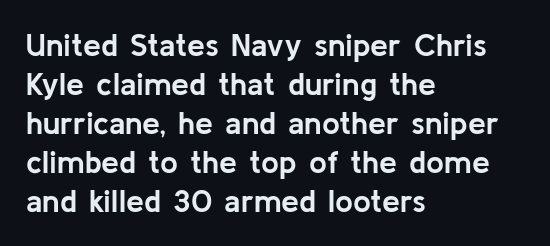
Q: Is the text bold? A: Yes.
Q: Is the text italic (slanted)? A: No, it is upright.
Q: Is the typeface a serif or a sans-serif typeface? A: Sans-serif.
Q: Is the text underlined? A: No.
Q: How is the paragraph aligned? A: Left-aligned.
Q: Is the spacing between letters normal or unusually wide? A: Normal.
Q: Width (condensed, normal, or wide)? A: Normal.
Q: Stroke contrast? A: Low.
Q: x-height? A: Medium.
Q: Monospaced? A: No.
